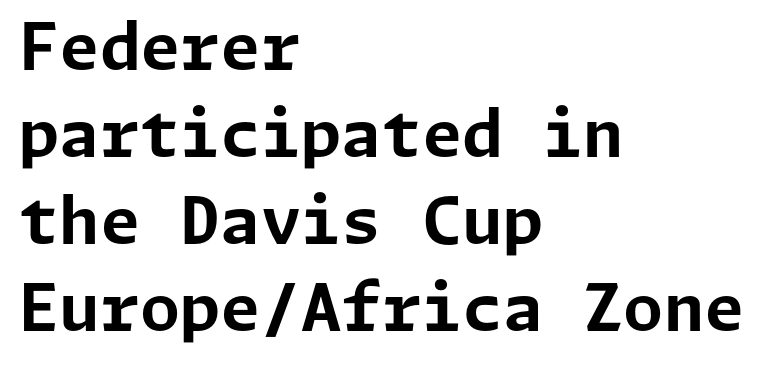
Baseline-to-baseline distance is the conventional proportion of letter height. The gaps between neighbouring characters are ordinary and unremarkable. This is sans-serif lettering, the kind often seen on screens and signage. The rendering anchors every line to the left-hand side. Underlining? Definitely not there.
